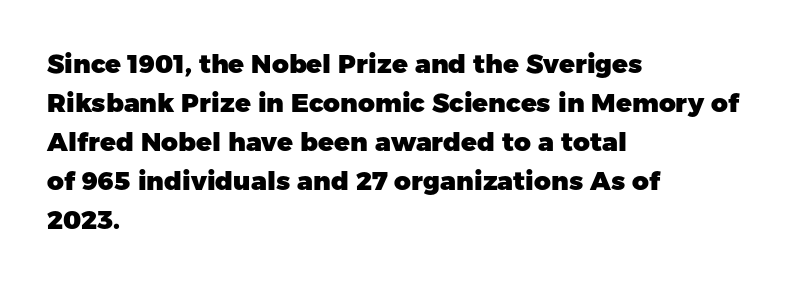
Q: Is the text bold? A: Yes.
Q: Is the text italic (slanted)? A: No, it is upright.
Q: Is the text underlined? A: No.
Q: How is the paragraph aligned? A: Left-aligned.
Q: Is the spacing between letters normal or unusually wide? A: Normal.
Q: Is the spacing between lines tight, normal or loose? A: Normal.
